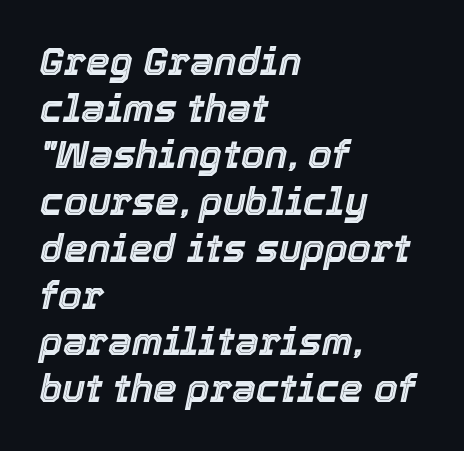
Q: Is the text italic (slanted)? A: Yes, it leans right by about 12 degrees.
Q: Is the text underlined? A: No.
Q: How is the paragraph aligned? A: Left-aligned.
Q: Is the spacing between letters normal or unusually wide? A: Normal.
Q: Width (condensed, normal, or wide)? A: Normal.
Q: x-height? A: Medium.
Q: Monospaced? A: No.
